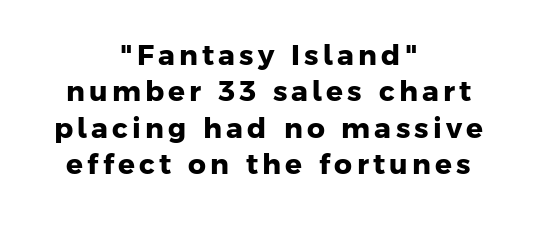
The image shows 28 px heavy sans-serif type; set centered, normal line spacing (1.3x), not underlined; low stroke contrast and a medium x-height.
